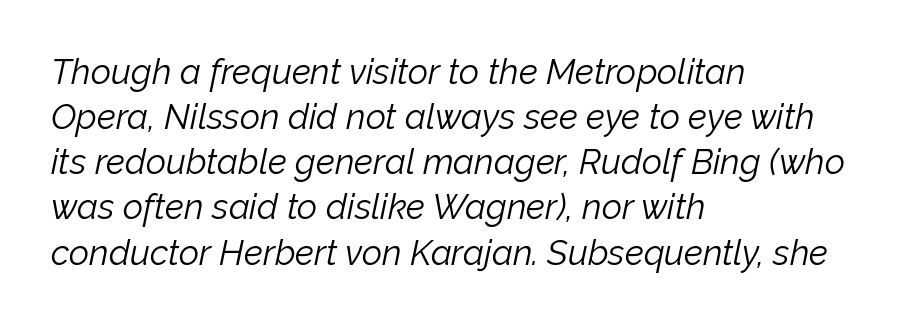
{"italic": "yes", "lean": "right", "slant_degrees": 12, "bold": "no", "weight": "light", "width": "normal", "stroke_contrast": "low", "x_height": "medium", "monospaced": "no", "underline": "no", "align": "left", "line_spacing": "normal", "line_spacing_ratio": 1.29, "letter_spacing": "normal", "letter_spacing_em": 0.0, "glyph_px": 35}
